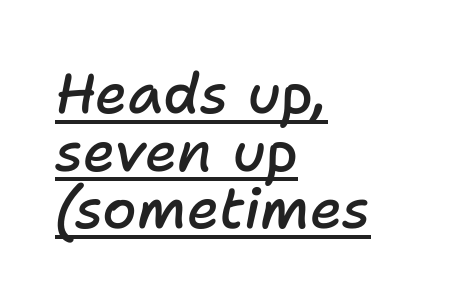
The image shows 56 px semibold type, italic (leaning right); set left-aligned, tight line spacing (1.03x), normal letter spacing, underlined; low stroke contrast and a medium x-height.
